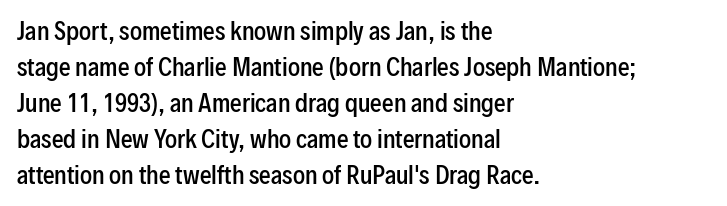
The image shows 23 px text type, upright; set left-aligned, normal line spacing (1.56x), normal letter spacing, not underlined.
